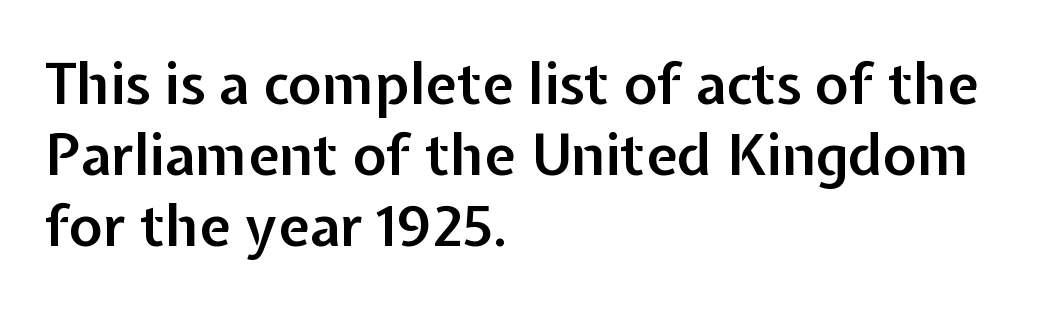
{"serif": "no", "italic": "no", "bold": "semi", "weight": "semibold", "width": "normal", "stroke_contrast": "low", "x_height": "medium", "monospaced": "no", "underline": "no", "align": "left", "line_spacing": "normal", "line_spacing_ratio": 1.25, "letter_spacing": "normal", "letter_spacing_em": 0.0, "glyph_px": 57}
